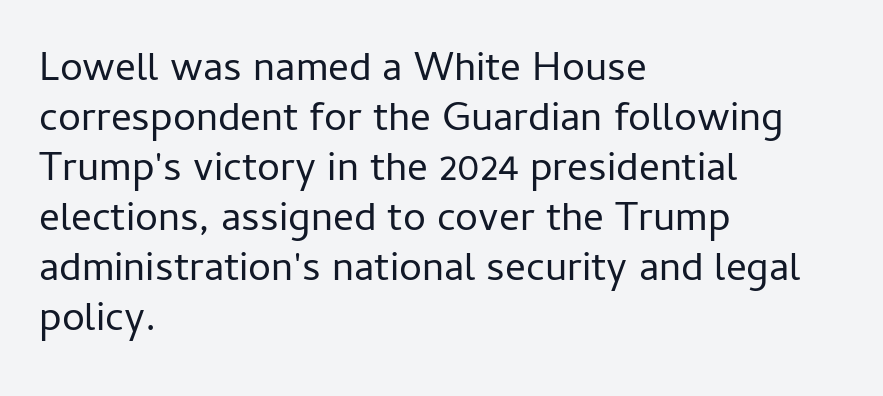
The image shows 41 px regular-weight sans-serif type, upright; set left-aligned, line spacing 1.22x, normal letter spacing, not underlined; low stroke contrast and a medium x-height.
